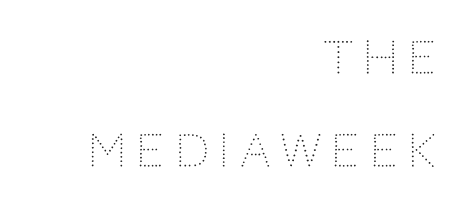
{"serif": "no", "italic": "no", "bold": "no", "weight": "light", "width": "normal", "stroke_contrast": "low", "x_height": "large", "monospaced": "no", "underline": "no", "align": "right", "line_spacing": "loose", "line_spacing_ratio": 2.12, "letter_spacing": "wide", "letter_spacing_em": 0.24, "glyph_px": 44}
